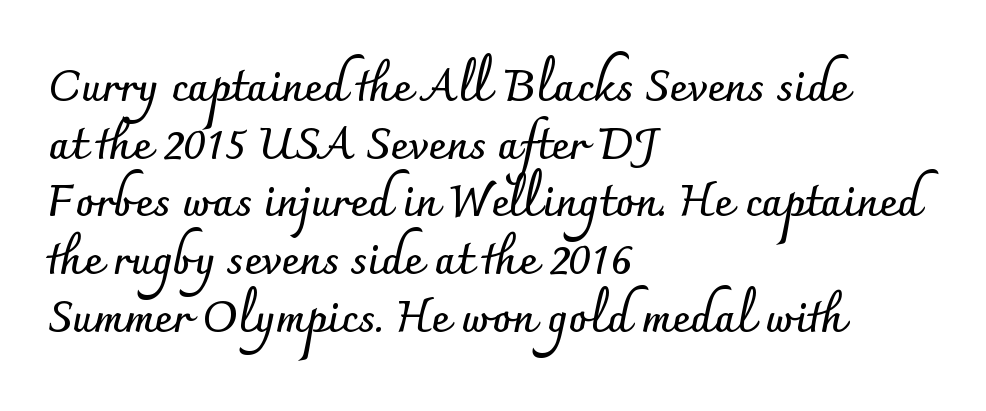
A typesetter would call this proportional, since set widths differ per character. The zone under the glyphs is completely vacant. Observe the ordinary spacing: letters are neighbours, not strangers. The glyphs in this specimen are sans serif.
